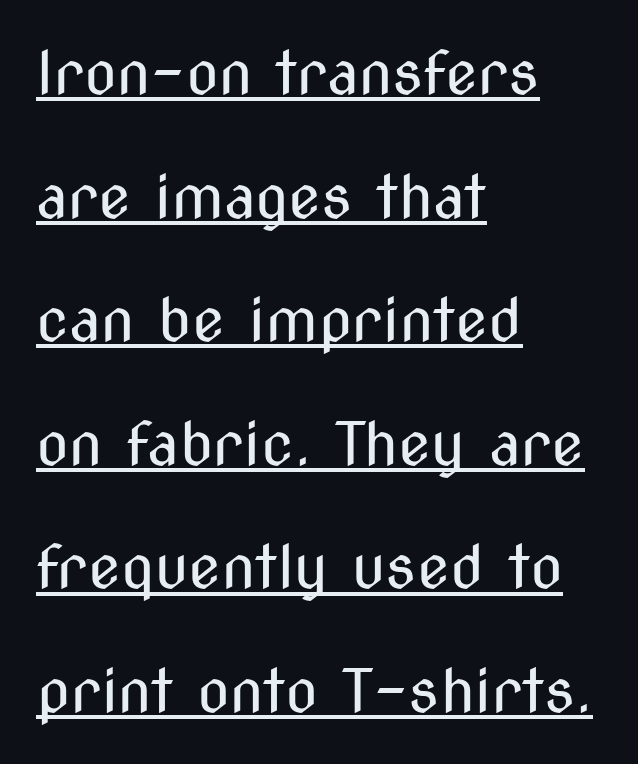
{"serif": "no", "italic": "no", "bold": "no", "weight": "regular", "width": "condensed", "stroke_contrast": "medium", "x_height": "medium", "monospaced": "no", "underline": "yes", "align": "left", "line_spacing": "loose", "line_spacing_ratio": 2.06, "letter_spacing": "normal", "letter_spacing_em": 0.0, "glyph_px": 60}
